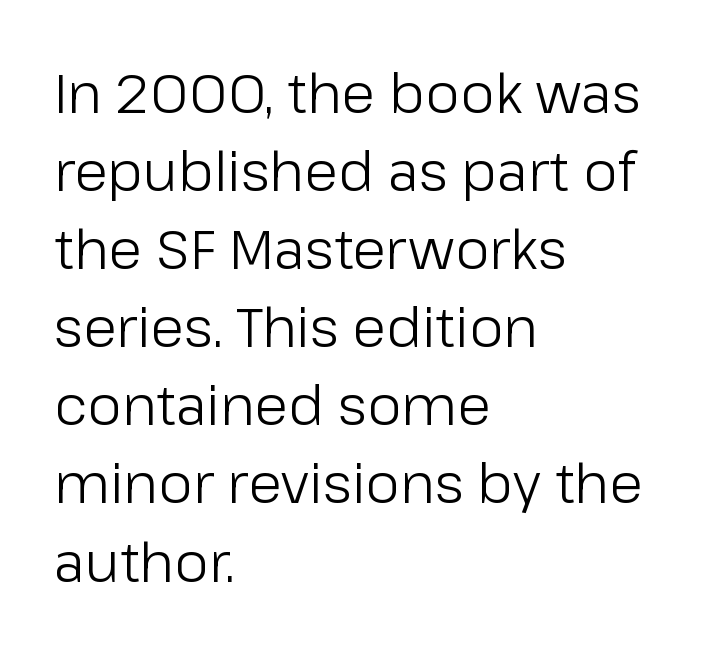
{"serif": "no", "italic": "no", "bold": "no", "weight": "light", "width": "normal", "stroke_contrast": "low", "x_height": "medium", "monospaced": "no", "underline": "no", "align": "left", "line_spacing": "normal", "line_spacing_ratio": 1.42, "letter_spacing": "normal", "letter_spacing_em": 0.0, "glyph_px": 55}
